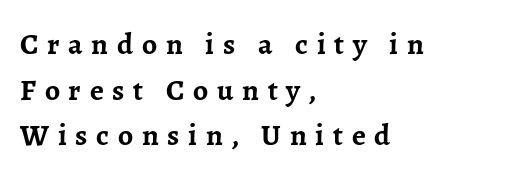
Q: Is the text bold? A: Yes.
Q: Is the text italic (slanted)? A: No, it is upright.
Q: Is the typeface a serif or a sans-serif typeface? A: Serif.
Q: Is the text underlined? A: No.
Q: How is the paragraph aligned? A: Left-aligned.
Q: Is the spacing between letters normal or unusually wide? A: Unusually wide.
Q: Is the spacing between lines tight, normal or loose? A: Normal.
Q: Width (condensed, normal, or wide)? A: Normal.
Q: Stroke contrast? A: Low.
Q: x-height? A: Medium.
Q: Monospaced? A: No.
